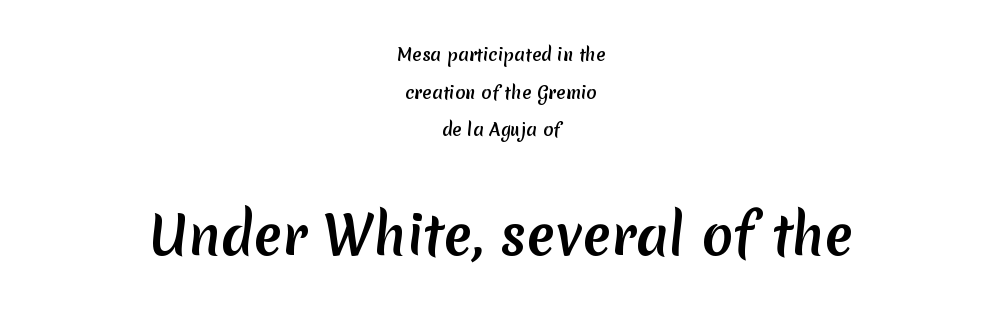
{"serif": "no", "width": "normal", "stroke_contrast": "medium", "x_height": "medium", "monospaced": "no", "underline": "no", "align": "center", "line_spacing": "loose", "line_spacing_ratio": 2.22, "letter_spacing": "normal", "letter_spacing_em": 0.0, "larger_block": "second", "size_ratio": 3.06, "glyph_px": 52}
